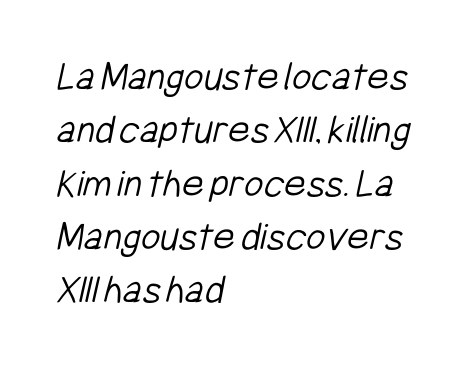
The image shows 42 px light, condensed sans-serif type; set left-aligned, normal line spacing (1.27x), normal letter spacing, not underlined; low stroke contrast and a medium x-height.
